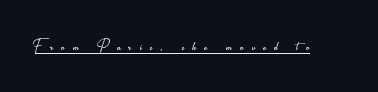
Q: Is the text bold? A: No.
Q: Is the text italic (slanted)? A: Yes.
Q: Is the text underlined? A: Yes.
Q: Is the spacing between letters normal or unusually wide? A: Unusually wide.
